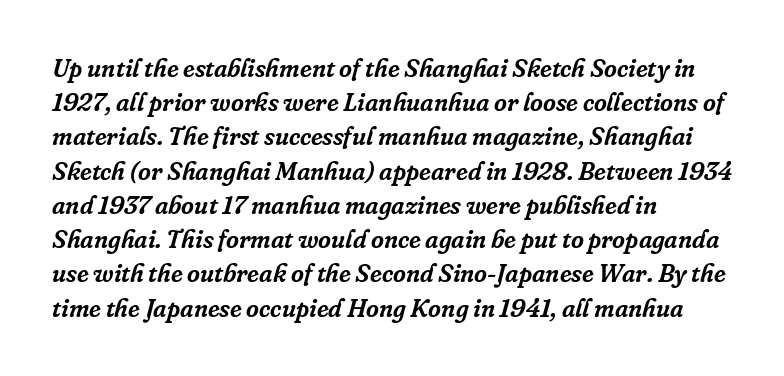
{"italic": "yes", "lean": "right", "slant_degrees": 16, "underline": "no", "align": "left", "line_spacing": "normal", "line_spacing_ratio": 1.37, "letter_spacing": "normal", "letter_spacing_em": 0.0, "glyph_px": 25}
